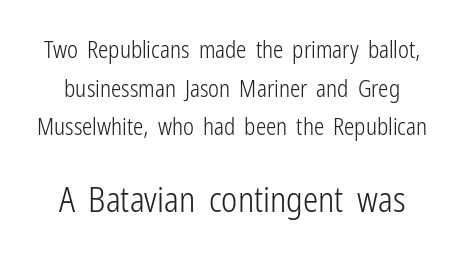
Q: Is the text bold? A: No.
Q: Is the text italic (slanted)? A: No, it is upright.
Q: Is the typeface a serif or a sans-serif typeface? A: Sans-serif.
Q: Is the text underlined? A: No.
Q: Is the spacing between letters normal or unusually wide? A: Normal.
Q: Is the spacing between lines tight, normal or loose? A: Normal.
Q: Which block of text is set in a larger size, the first (top) or the second (bottom)? A: The second (bottom) one.
Q: Width (condensed, normal, or wide)? A: Condensed.
Q: Stroke contrast? A: Low.
Q: x-height? A: Medium.
Q: Monospaced? A: No.
